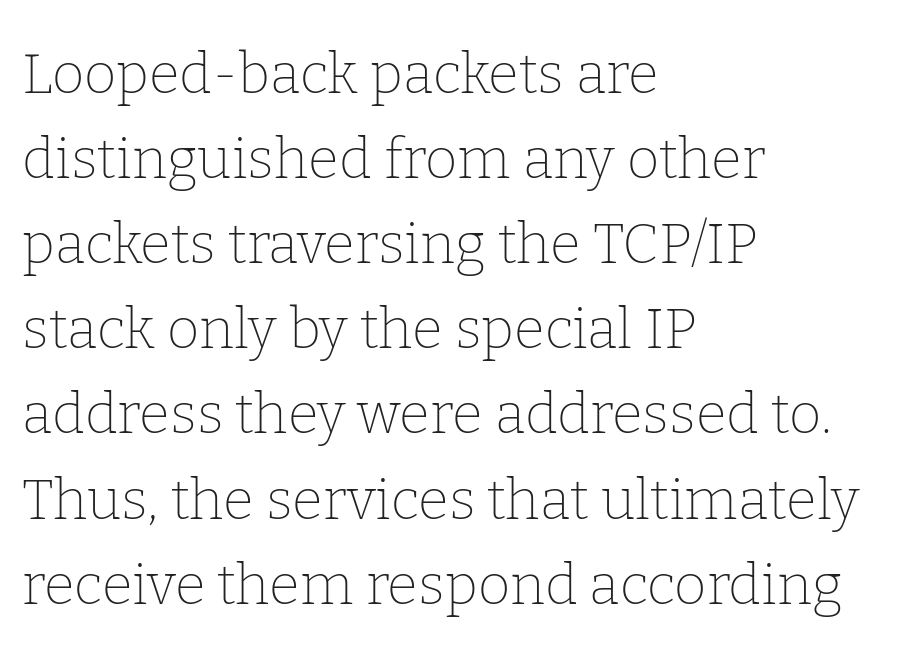
The image shows 56 px thin serif type, upright; set left-aligned, normal line spacing (1.52x), normal letter spacing, not underlined; low stroke contrast and a medium x-height.
